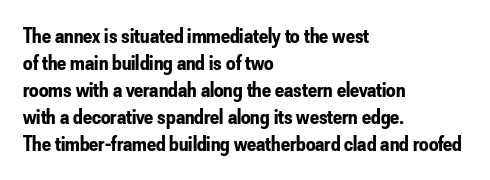
Which margin do the lines hug? The left one — the right edge is uneven. The foot of each line stays bare and open. Strokes here are thick enough to call this a true bold. Does the lettering tilt? It doesn't — this is upright. You could call the tracking neutral — neither tight nor loose. Interline gaps are of average width in this sample.
